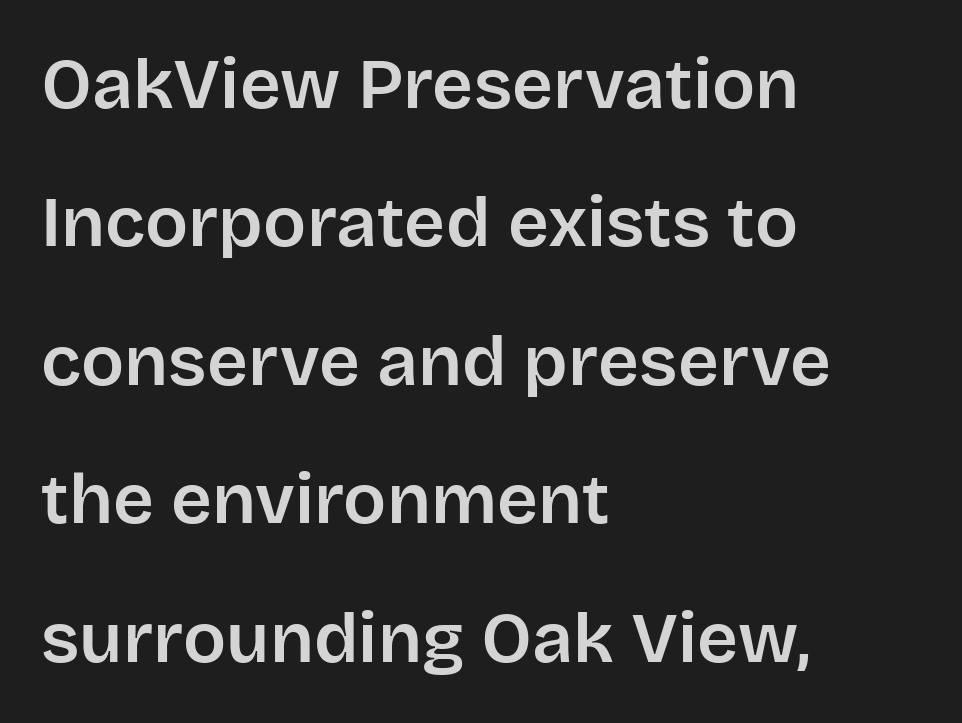
Letters rest on an invisible, unmarked baseline. Rows of type keep a wide berth in the vertical direction. The face used here is rendered with its standard letterfit. The passage shown is typed in a proportional face where columns would drift. Style check: upright. Reading down the block, your eye returns to a fixed left position each line.
